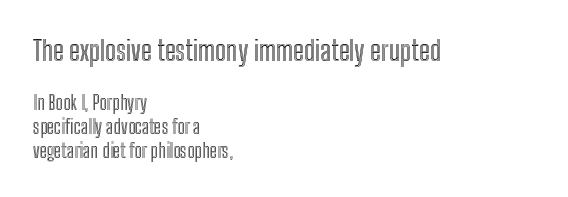
{"italic": "no", "width": "condensed", "x_height": "medium", "monospaced": "no", "underline": "no", "align": "left", "line_spacing": "normal", "line_spacing_ratio": 1.27, "letter_spacing": "normal", "letter_spacing_em": 0.0, "larger_block": "first", "size_ratio": 1.47, "glyph_px": 28}
